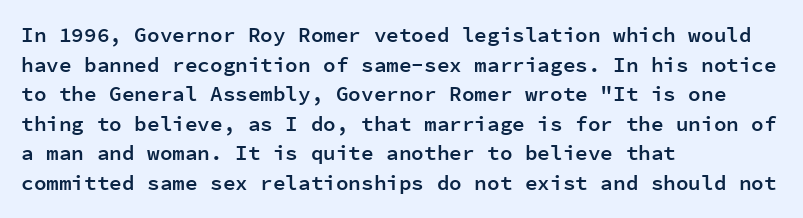
If you measured baseline to baseline, you'd find a middling distance. No italicization has been applied; the sample stays upright. If you drew a ruler down the left edge, every line would touch it. Has an underline been added? It has not. Semibold letterforms, between regular and bold. Here the glyphs are tracked normally, forming tight word shapes.
